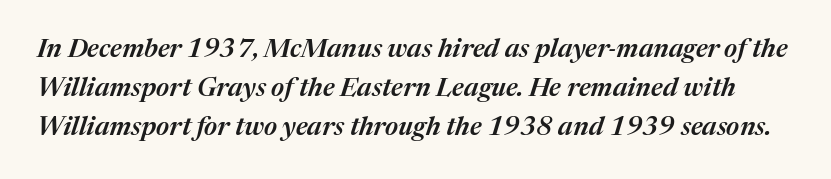
The image shows 26 px text type, italic (leaning right); set normal line spacing (1.5x), normal letter spacing, not underlined.
